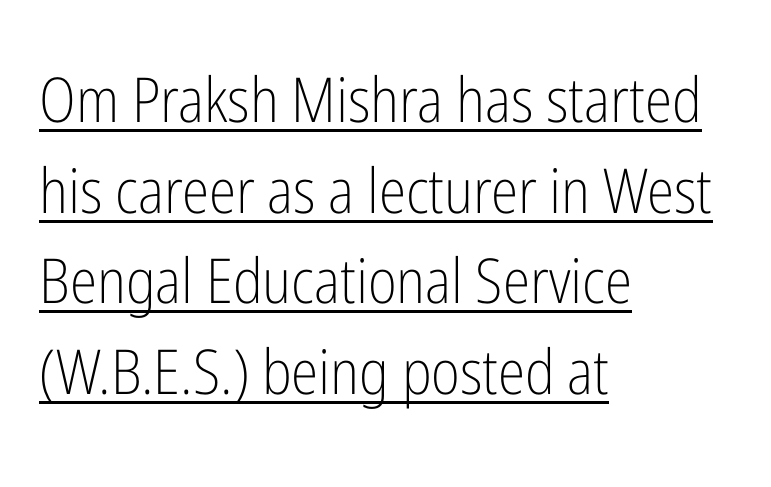
Q: Is the text bold? A: No.
Q: Is the text italic (slanted)? A: No, it is upright.
Q: Is the typeface a serif or a sans-serif typeface? A: Sans-serif.
Q: Is the text underlined? A: Yes.
Q: How is the paragraph aligned? A: Left-aligned.
Q: Is the spacing between letters normal or unusually wide? A: Normal.
Q: Is the spacing between lines tight, normal or loose? A: Normal.
Q: Width (condensed, normal, or wide)? A: Condensed.
Q: Stroke contrast? A: Low.
Q: x-height? A: Medium.
Q: Monospaced? A: No.
